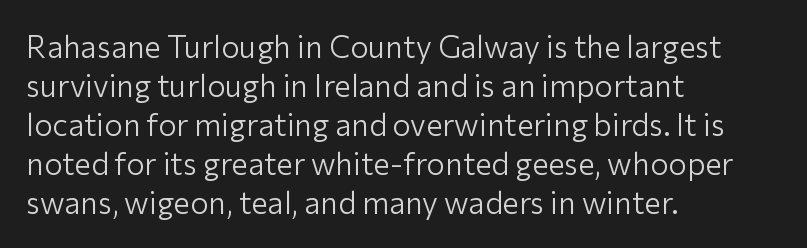
Tracking value appears to be zero — textbook default spacing. The lines are quadded left. The letters carry no serifs — their stems end cleanly without finishing strokes. No italicization has been applied; the sample stays upright. The area under the type is left untouched. Is there much room between lines? A standard amount, neither cramped nor airy.
